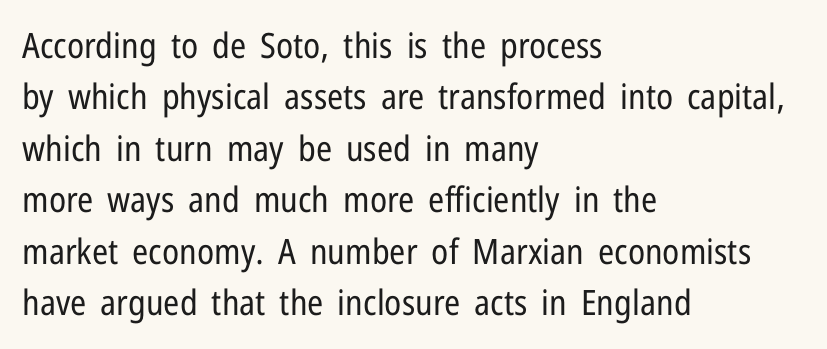
{"serif": "no", "italic": "no", "bold": "no", "weight": "regular", "width": "condensed", "stroke_contrast": "low", "x_height": "medium", "monospaced": "no", "underline": "no", "align": "left", "line_spacing": "normal", "line_spacing_ratio": 1.47, "letter_spacing": "normal", "letter_spacing_em": 0.0, "glyph_px": 35}
